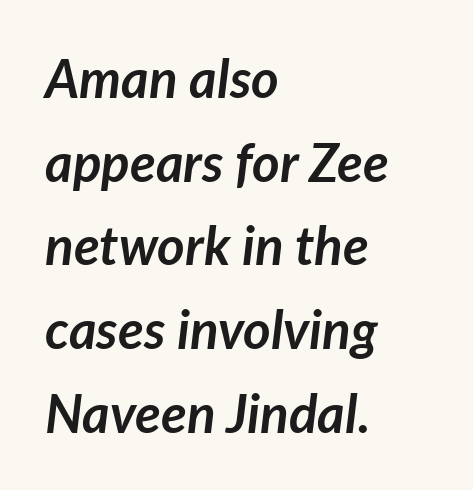
This rendering leaves character spacing at its baseline value. When letters slant like this, we call the style italic. Underline: absent. Look at the stroke-to-counter ratio: heavy, a bold.
